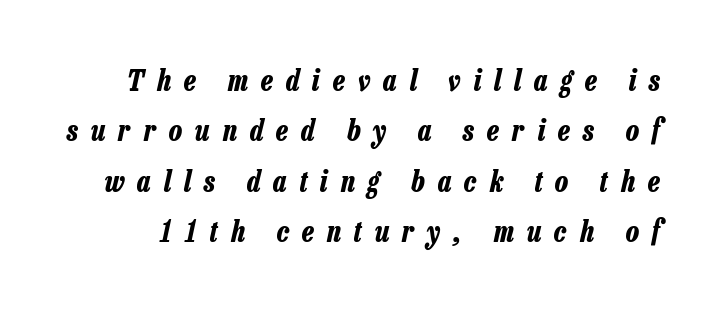
{"italic": "yes", "lean": "right", "slant_degrees": 13, "bold": "yes", "weight": "bold", "width": "condensed", "stroke_contrast": "low", "x_height": "medium", "monospaced": "no", "underline": "no", "line_spacing_ratio": 1.74, "letter_spacing": "wide", "letter_spacing_em": 0.45, "glyph_px": 29}
